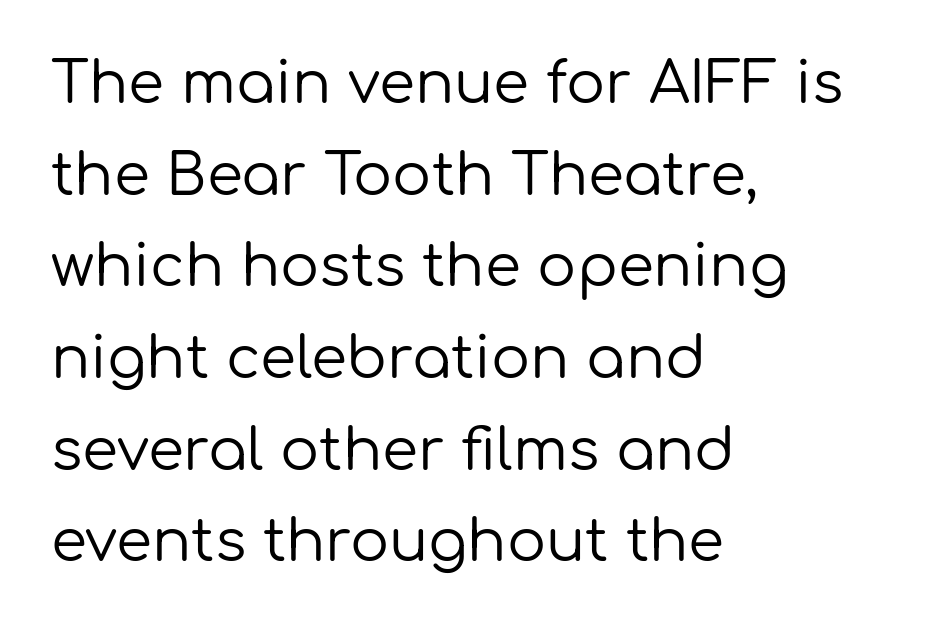
{"serif": "no", "italic": "no", "bold": "no", "weight": "regular", "width": "normal", "stroke_contrast": "low", "x_height": "medium", "monospaced": "no", "underline": "no", "align": "left", "line_spacing": "normal", "line_spacing_ratio": 1.58, "letter_spacing": "normal", "letter_spacing_em": 0.0, "glyph_px": 58}
